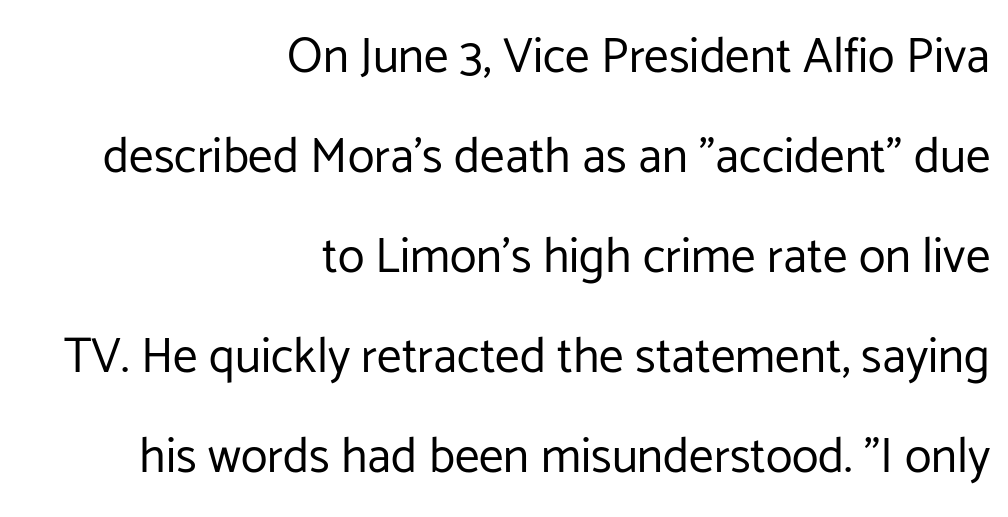
The rendering uses a large line-height, opening up the rows. The face used here is proportionally spaced, like ordinary book or web type. The rendering anchors every line to the right-hand side. These lines are composed in type without serifs.
